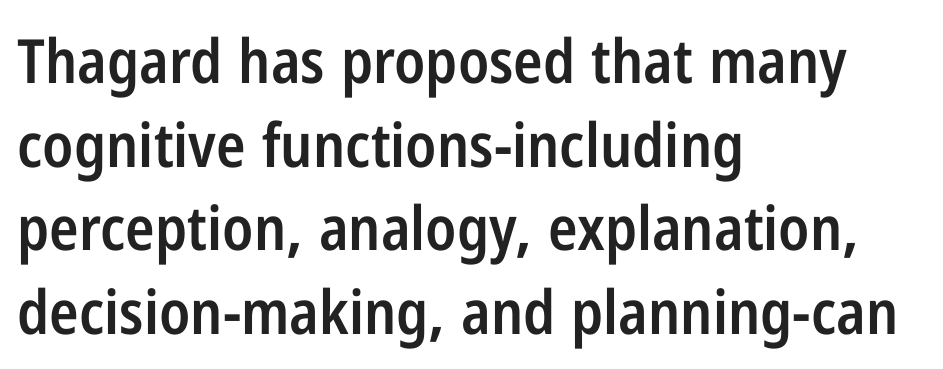
{"serif": "no", "italic": "no", "bold": "semi", "weight": "semibold", "width": "condensed", "stroke_contrast": "low", "x_height": "medium", "monospaced": "no", "underline": "no", "align": "left", "line_spacing": "normal", "line_spacing_ratio": 1.37, "letter_spacing": "normal", "letter_spacing_em": 0.0, "glyph_px": 61}
